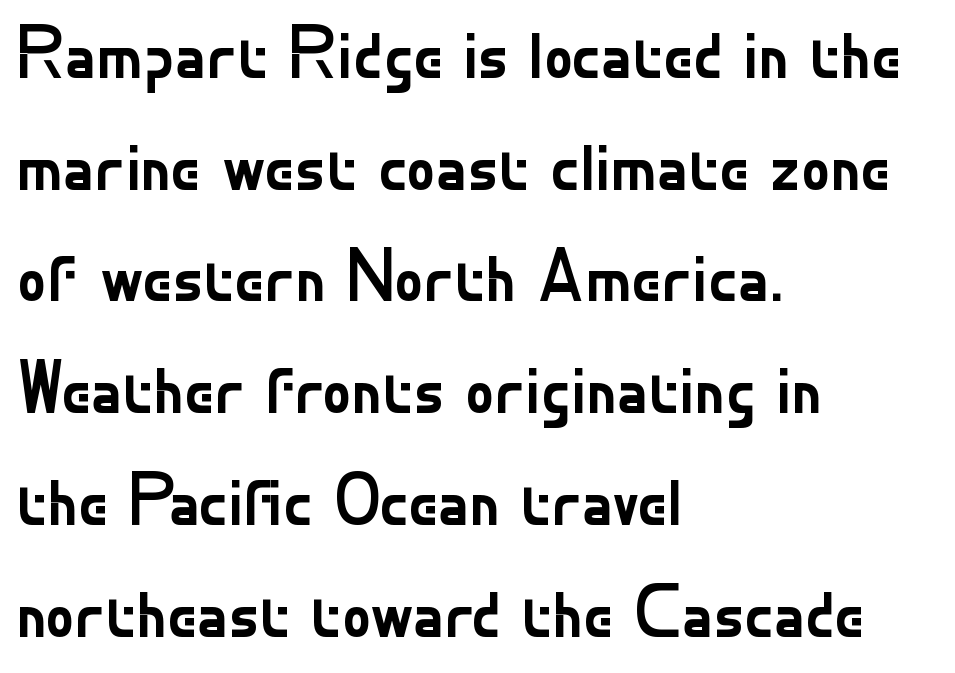
The image shows 74 px regular-weight sans-serif type, upright; set left-aligned, normal line spacing (1.51x), normal letter spacing, not underlined; low stroke contrast and a small x-height.
